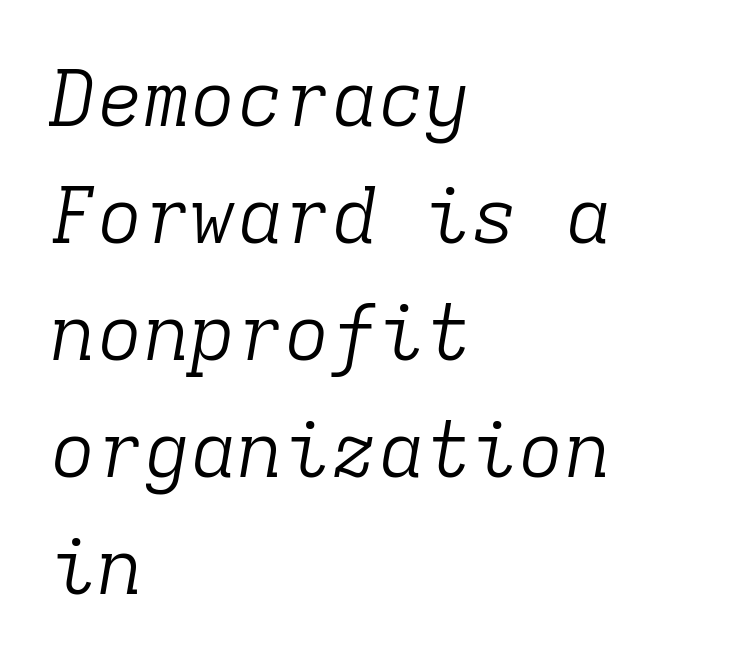
Q: Is the text bold? A: No.
Q: Is the text italic (slanted)? A: Yes, it leans right by about 9 degrees.
Q: Is the typeface a serif or a sans-serif typeface? A: Serif.
Q: Is the text underlined? A: No.
Q: How is the paragraph aligned? A: Left-aligned.
Q: Is the spacing between letters normal or unusually wide? A: Normal.
Q: Is the spacing between lines tight, normal or loose? A: Normal.
Q: Width (condensed, normal, or wide)? A: Normal.
Q: Stroke contrast? A: Low.
Q: x-height? A: Medium.
Q: Monospaced? A: Yes.
